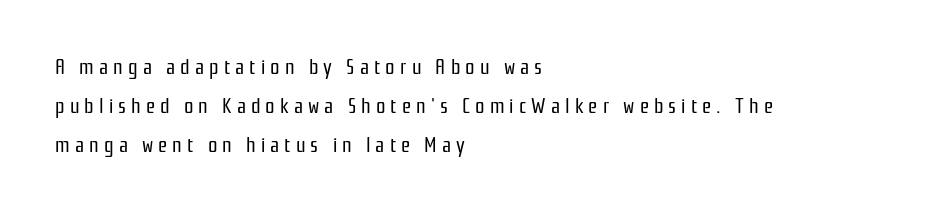
{"italic": "no", "bold": "no", "underline": "no", "align": "left", "line_spacing_ratio": 1.86, "letter_spacing": "wide", "letter_spacing_em": 0.24, "glyph_px": 21}
